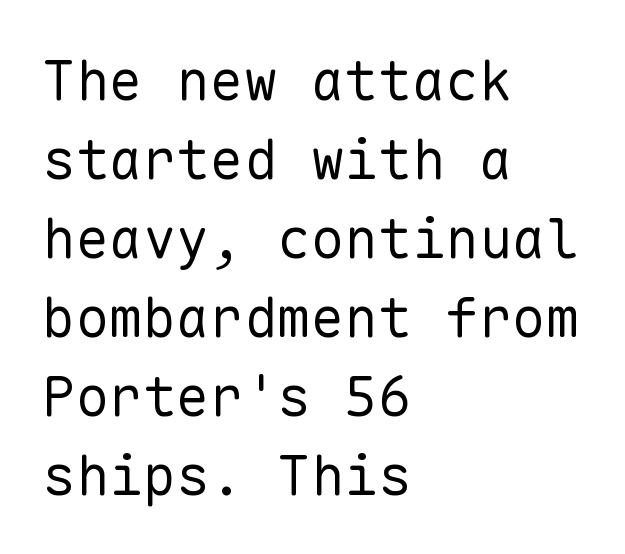
Q: Is the text bold? A: No.
Q: Is the text italic (slanted)? A: No, it is upright.
Q: Is the typeface a serif or a sans-serif typeface? A: Sans-serif.
Q: Is the text underlined? A: No.
Q: How is the paragraph aligned? A: Left-aligned.
Q: Is the spacing between letters normal or unusually wide? A: Normal.
Q: Is the spacing between lines tight, normal or loose? A: Normal.
Q: Width (condensed, normal, or wide)? A: Normal.
Q: Stroke contrast? A: Low.
Q: x-height? A: Medium.
Q: Monospaced? A: Yes.
